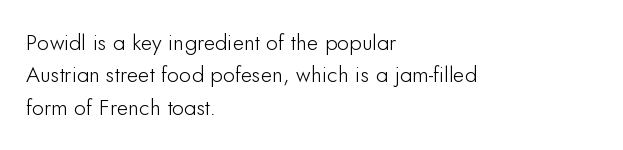
Bare-footed words on every line. The space between consecutive lines is moderate. Caption: standard tracking, unaltered. The lettering holds an erect, upright posture throughout. The text block is weighted toward the left margin, trailing off unevenly rightward.
